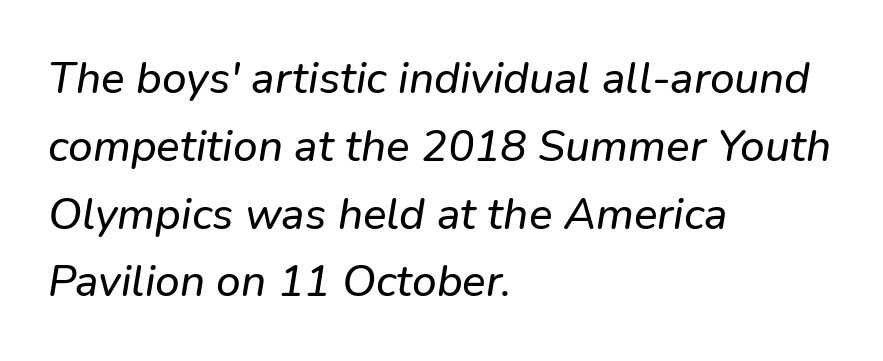
Q: Is the text italic (slanted)? A: Yes, it leans right by about 9 degrees.
Q: Is the text underlined? A: No.
Q: How is the paragraph aligned? A: Left-aligned.
Q: Is the spacing between letters normal or unusually wide? A: Normal.
Q: Is the spacing between lines tight, normal or loose? A: Normal.
Q: Width (condensed, normal, or wide)? A: Normal.
Q: Stroke contrast? A: Low.
Q: x-height? A: Medium.
Q: Monospaced? A: No.
